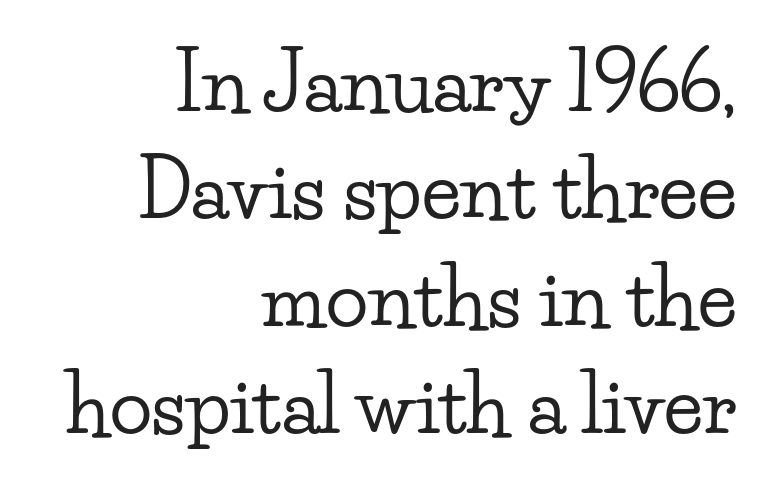
The image shows 79 px wide serif type, upright; set right-aligned, normal line spacing (1.36x), normal letter spacing, not underlined; low stroke contrast and a small x-height.
